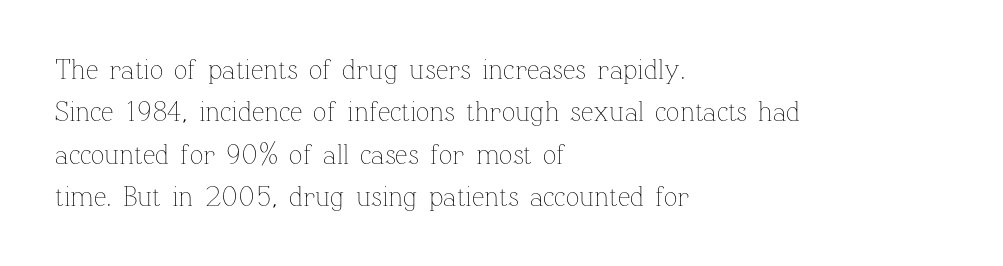
{"italic": "no", "bold": "no", "weight": "thin", "width": "normal", "stroke_contrast": "low", "x_height": "medium", "monospaced": "no", "underline": "no", "align": "left", "line_spacing": "normal", "line_spacing_ratio": 1.51, "letter_spacing": "normal", "letter_spacing_em": 0.0, "glyph_px": 28}
